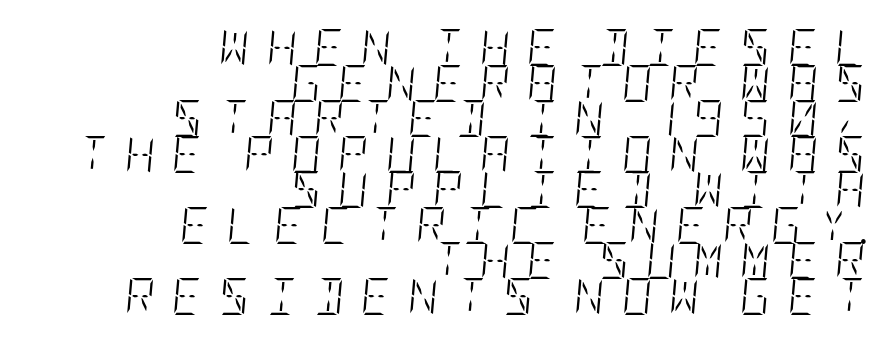
Q: Is the text bold? A: No.
Q: Is the text italic (slanted)? A: Yes, it leans right by about 5 degrees.
Q: Is the text underlined? A: No.
Q: How is the paragraph aligned? A: Right-aligned.
Q: Is the spacing between letters normal or unusually wide? A: Unusually wide.
Q: Is the spacing between lines tight, normal or loose? A: Tight.
Q: Width (condensed, normal, or wide)? A: Condensed.
Q: Stroke contrast? A: Low.
Q: x-height? A: Large.
